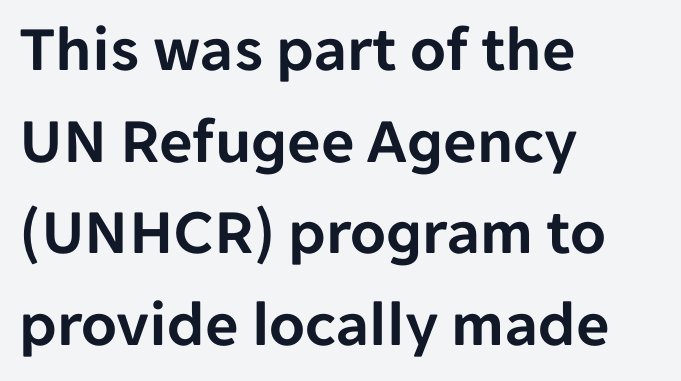
The image shows 65 px sans-serif type, upright; set left-aligned, normal line spacing (1.41x), normal letter spacing, not underlined; low stroke contrast and a medium x-height.
